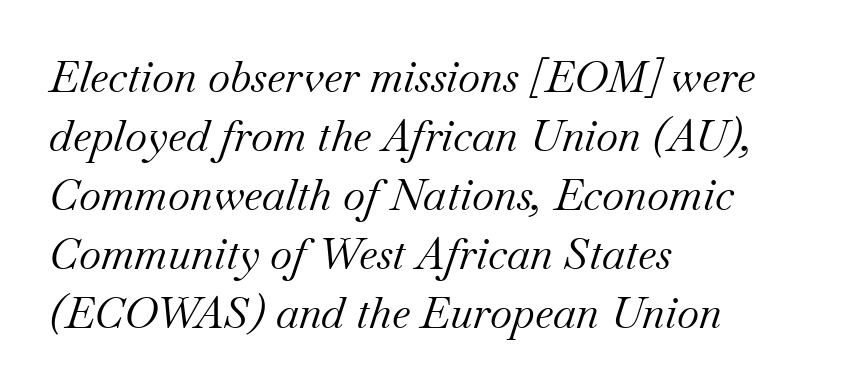
Q: Is the text bold? A: No.
Q: Is the text italic (slanted)? A: Yes, it leans right by about 18 degrees.
Q: Is the typeface a serif or a sans-serif typeface? A: Serif.
Q: Is the text underlined? A: No.
Q: How is the paragraph aligned? A: Left-aligned.
Q: Is the spacing between letters normal or unusually wide? A: Normal.
Q: Is the spacing between lines tight, normal or loose? A: Normal.
Q: Width (condensed, normal, or wide)? A: Normal.
Q: Stroke contrast? A: Medium.
Q: x-height? A: Small.
Q: Monospaced? A: No.
